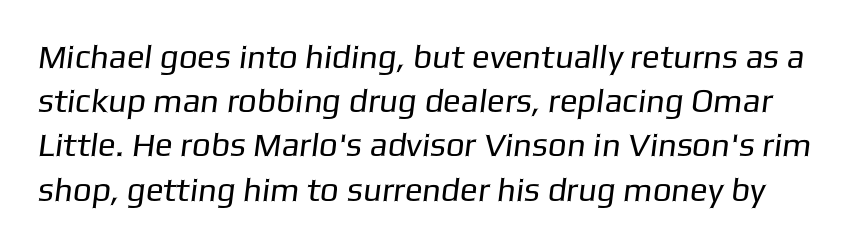
The image shows 33 px regular-weight sans-serif type; set normal line spacing (1.34x), normal letter spacing, not underlined; low stroke contrast and a medium x-height.
